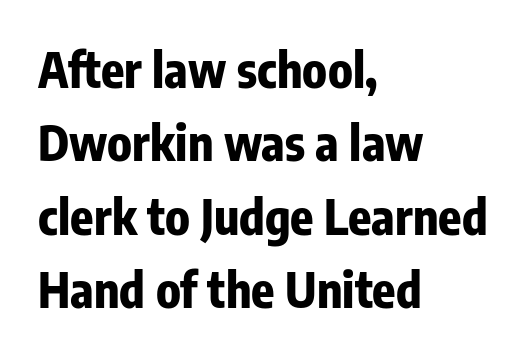
The face used here is proportionally spaced, like ordinary book or web type. The text block is weighted toward the left margin, trailing off unevenly rightward. Upright lettering throughout. Does the weight exceed regular? Yes, all the way to bold.
